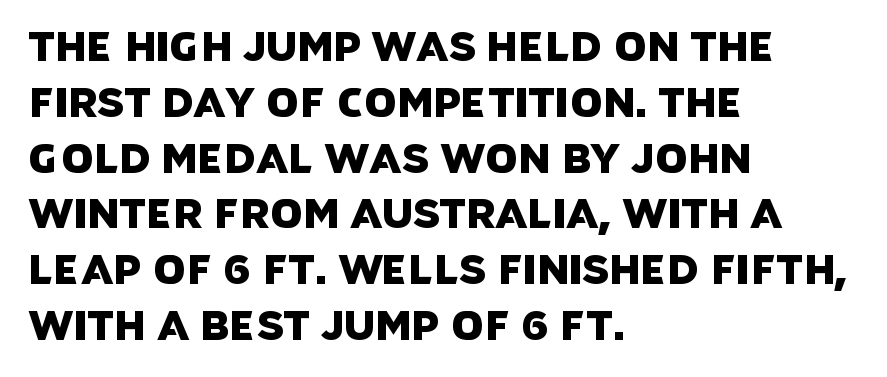
{"serif": "no", "width": "normal", "stroke_contrast": "low", "x_height": "large", "monospaced": "no", "underline": "no", "align": "left", "line_spacing": "normal", "line_spacing_ratio": 1.36, "letter_spacing": "normal", "letter_spacing_em": 0.0, "glyph_px": 41}
